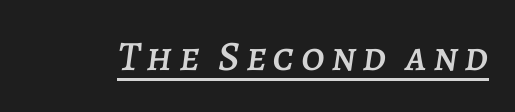
Q: Is the text italic (slanted)? A: Yes, it leans right by about 7 degrees.
Q: Is the text underlined? A: Yes.
Q: Width (condensed, normal, or wide)? A: Normal.
Q: Stroke contrast? A: Low.
Q: x-height? A: Large.
Q: Monospaced? A: No.
